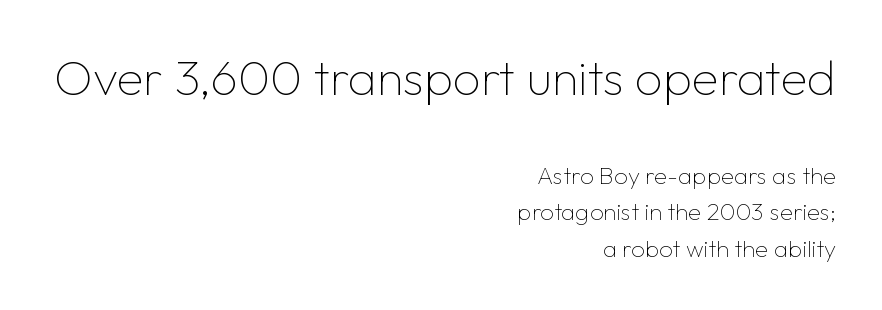
{"serif": "no", "italic": "no", "bold": "no", "weight": "thin", "width": "normal", "stroke_contrast": "low", "x_height": "medium", "monospaced": "no", "underline": "no", "align": "right", "line_spacing": "normal", "line_spacing_ratio": 1.52, "letter_spacing": "normal", "letter_spacing_em": 0.0, "larger_block": "first", "size_ratio": 2.04, "glyph_px": 49}
